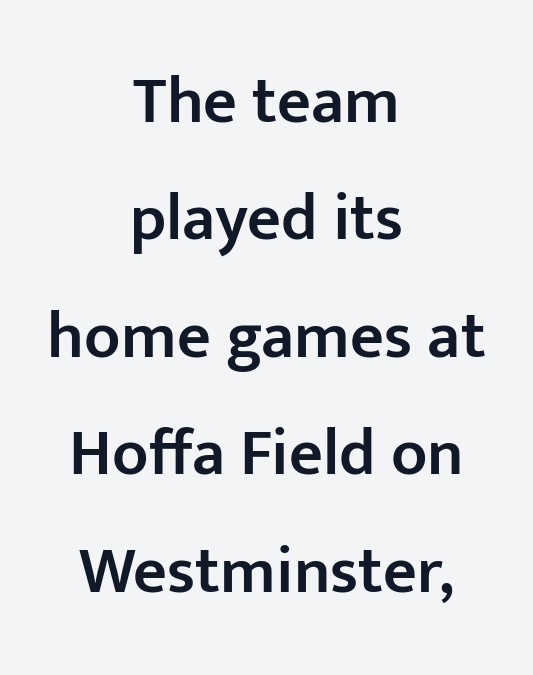
The image shows 66 px semibold sans-serif type, upright; set centered, line spacing 1.78x, normal letter spacing, not underlined; low stroke contrast and a medium x-height.
